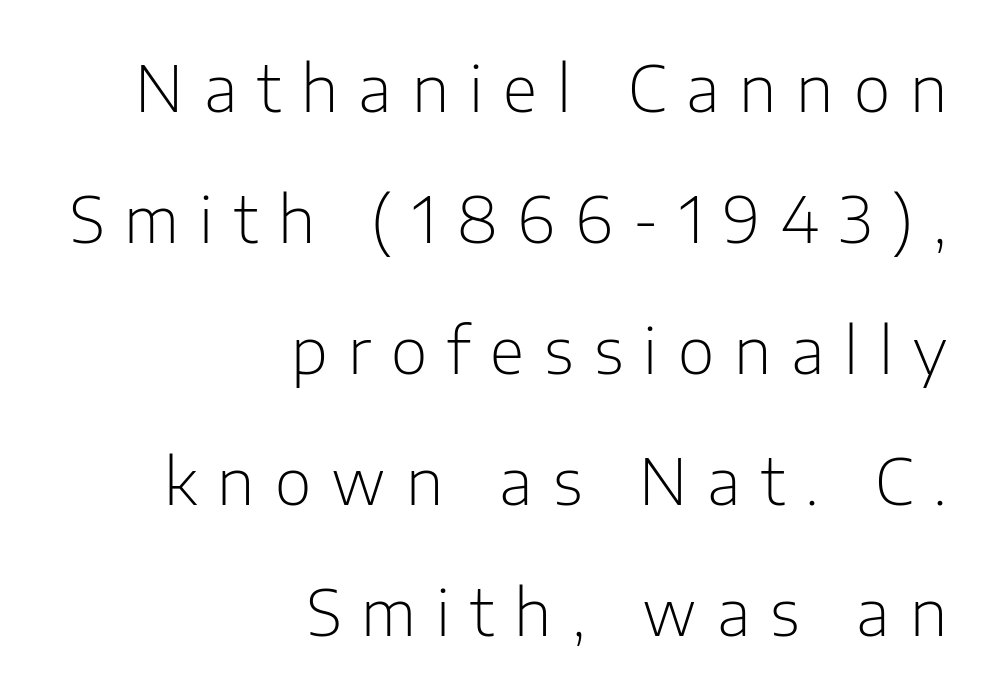
Layout note: lines flush right. The rendering uses natural spacing where letterforms have individual widths. The letters stand straight up with perfectly vertical stems. Each row of text sits above clean, open space. Someone cranked the tracking dial way up on this one. Weight: regular or lighter.
